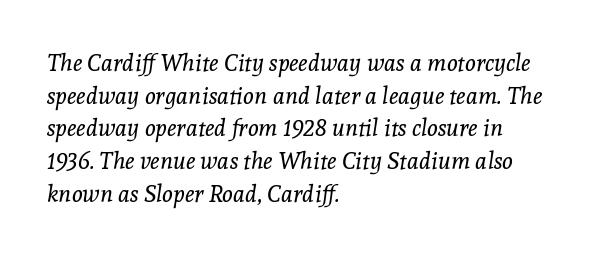
Q: Is the text bold? A: No.
Q: Is the text italic (slanted)? A: Yes, it leans right by about 8 degrees.
Q: Is the text underlined? A: No.
Q: How is the paragraph aligned? A: Left-aligned.
Q: Is the spacing between letters normal or unusually wide? A: Normal.
Q: Is the spacing between lines tight, normal or loose? A: Normal.
